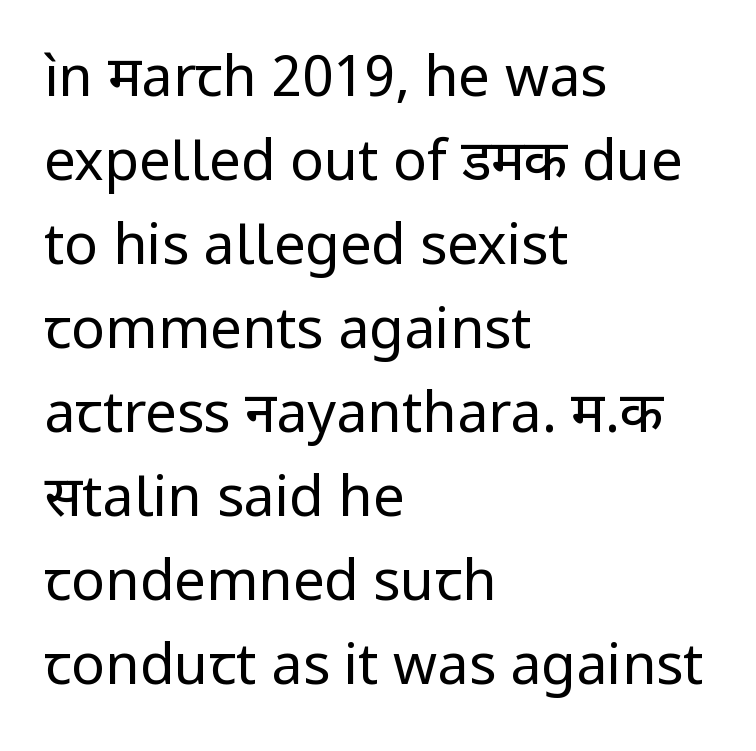
Q: Is the text bold? A: No.
Q: Is the text italic (slanted)? A: No, it is upright.
Q: Is the typeface a serif or a sans-serif typeface? A: Sans-serif.
Q: Is the text underlined? A: No.
Q: How is the paragraph aligned? A: Left-aligned.
Q: Is the spacing between letters normal or unusually wide? A: Normal.
Q: Is the spacing between lines tight, normal or loose? A: Normal.
Q: Width (condensed, normal, or wide)? A: Normal.
Q: Stroke contrast? A: Low.
Q: x-height? A: Medium.
Q: Monospaced? A: No.
